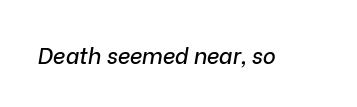
{"italic": "yes", "lean": "right", "slant_degrees": 9, "underline": "no", "letter_spacing": "normal", "letter_spacing_em": 0.0, "glyph_px": 22}
